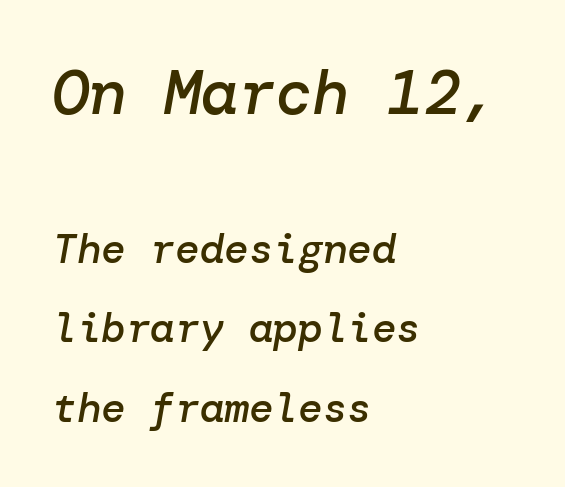
Weight check: semibold — heavier than regular, not quite bold. Here the glyphs are tracked normally, forming tight word shapes. An italicized treatment has been applied to the whole sample. Anything drawn beneath the words? Only blank space.
